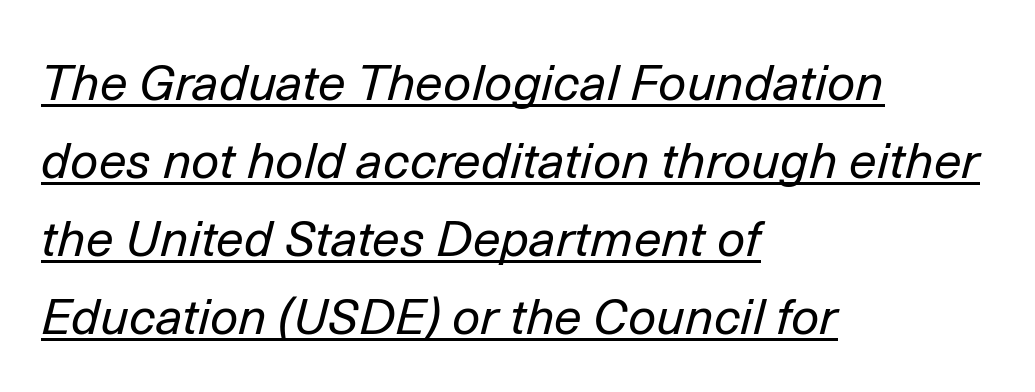
The image shows 50 px regular-weight type, italic (leaning right); set left-aligned, normal line spacing (1.56x), normal letter spacing, underlined; low stroke contrast and a medium x-height.
